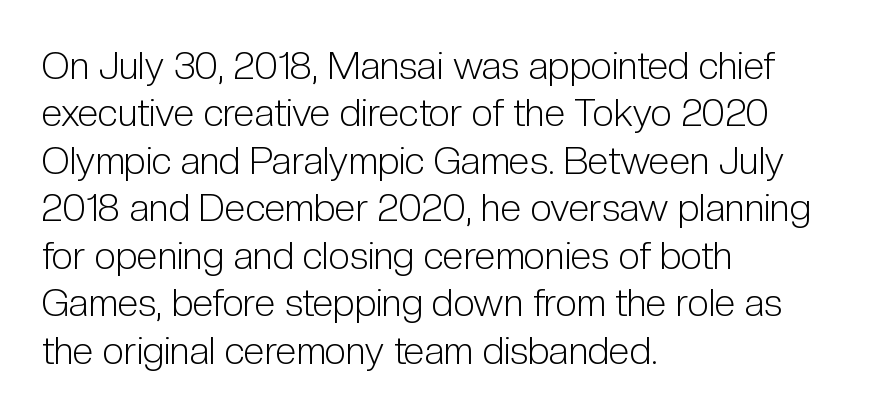
Letters have the restrained weight of plain body copy at most. Rows of type keep a routine distance in the vertical direction. Each word holds together tightly as a unit, with standard inter-letter gaps. This rendering features lettering with no underline. The text block is weighted toward the left margin, trailing off unevenly rightward. The typography opts for an upright posture over an oblique one.
